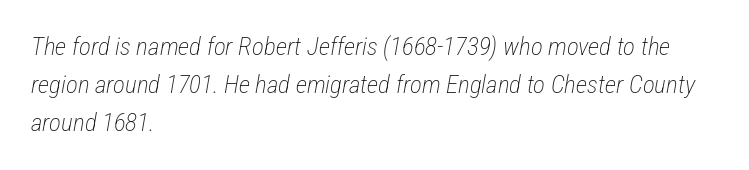
{"italic": "yes", "lean": "right", "slant_degrees": 12, "bold": "no", "underline": "no", "align": "left", "line_spacing": "normal", "line_spacing_ratio": 1.53, "letter_spacing": "normal", "letter_spacing_em": 0.0, "glyph_px": 25}
